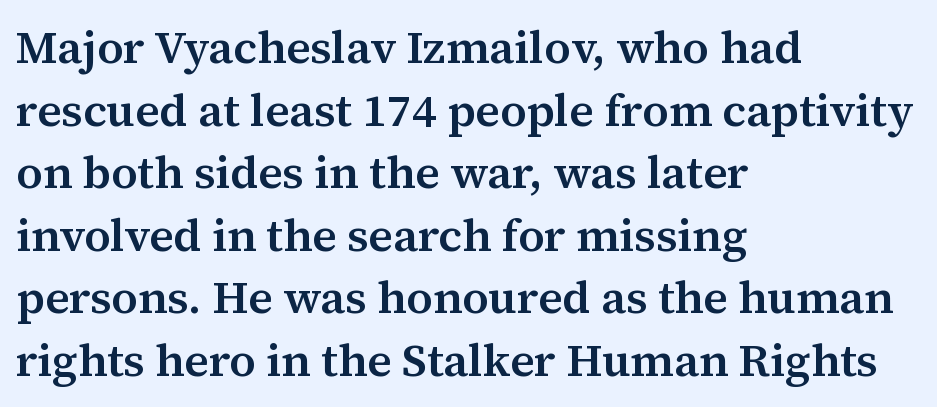
{"serif": "yes", "italic": "no", "bold": "semi", "weight": "semibold", "width": "normal", "stroke_contrast": "medium", "x_height": "medium", "monospaced": "no", "underline": "no", "align": "left", "line_spacing": "normal", "line_spacing_ratio": 1.36, "letter_spacing": "normal", "letter_spacing_em": 0.0, "glyph_px": 46}
